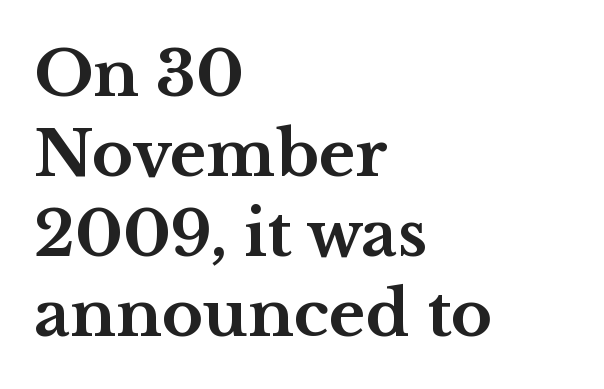
Q: Is the text bold? A: Yes.
Q: Is the text italic (slanted)? A: No, it is upright.
Q: Is the typeface a serif or a sans-serif typeface? A: Serif.
Q: Is the text underlined? A: No.
Q: How is the paragraph aligned? A: Left-aligned.
Q: Is the spacing between letters normal or unusually wide? A: Normal.
Q: Is the spacing between lines tight, normal or loose? A: Normal.
Q: Width (condensed, normal, or wide)? A: Wide.
Q: Stroke contrast? A: Medium.
Q: x-height? A: Medium.
Q: Monospaced? A: No.
